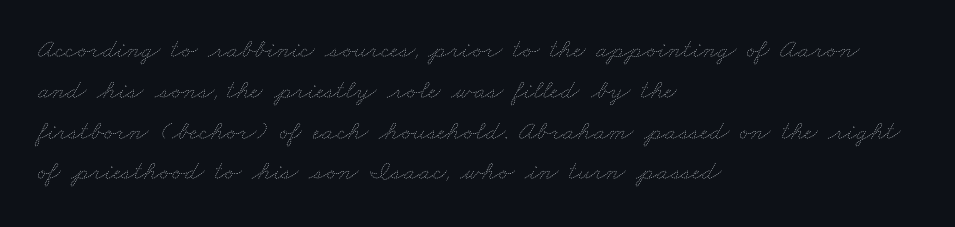
{"bold": "no", "underline": "no", "align": "left", "line_spacing": "normal", "line_spacing_ratio": 1.51, "letter_spacing": "normal", "letter_spacing_em": 0.0, "glyph_px": 27}
